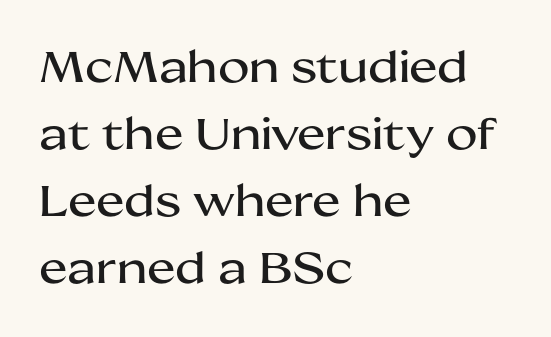
The horizontal fit of the characters is conventional and even. Beneath every word, the page is bare. Looks like regular typesetting: each glyph gets only the width it needs.
